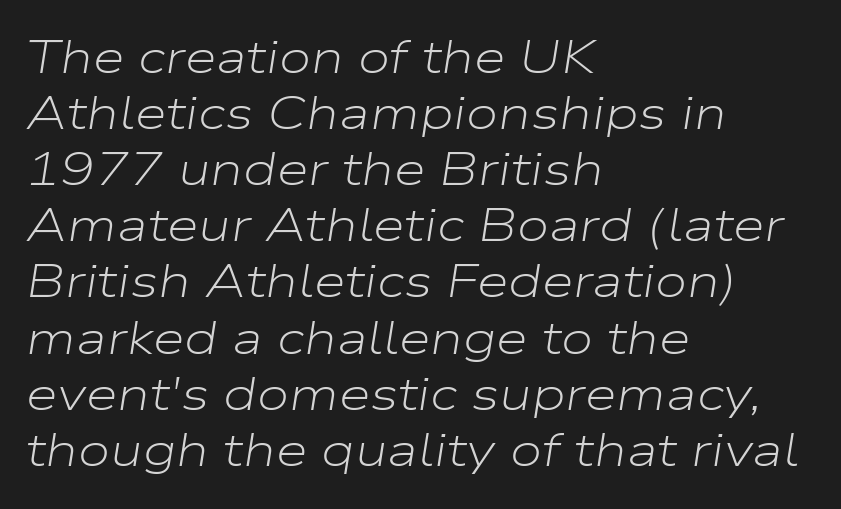
{"italic": "yes", "lean": "right", "slant_degrees": 9, "bold": "no", "weight": "light", "width": "wide", "stroke_contrast": "low", "x_height": "medium", "monospaced": "no", "underline": "no", "align": "left", "line_spacing_ratio": 1.22, "letter_spacing": "normal", "letter_spacing_em": 0.0, "glyph_px": 46}
